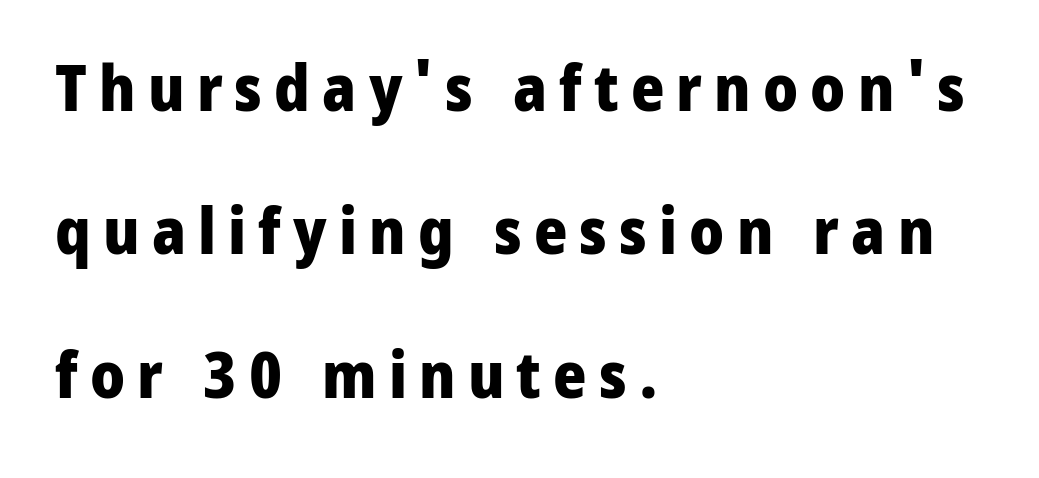
{"serif": "no", "italic": "no", "bold": "yes", "weight": "heavy", "width": "normal", "stroke_contrast": "low", "x_height": "medium", "monospaced": "no", "underline": "no", "align": "left", "line_spacing": "loose", "line_spacing_ratio": 2.24, "glyph_px": 64}
